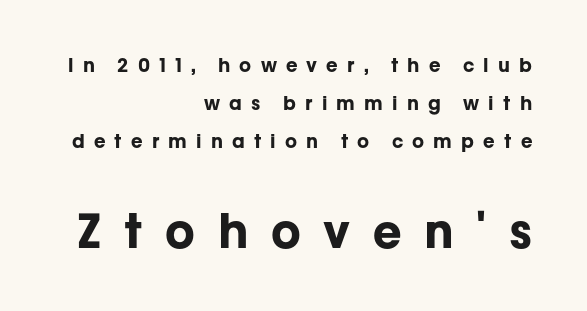
Compared with typical paragraphs, the rows here are farther apart. The face used here has the dense, thick strokes of a bold. A bare baseline throughout the passage. Does the lettering tilt? It doesn't — this is upright.
